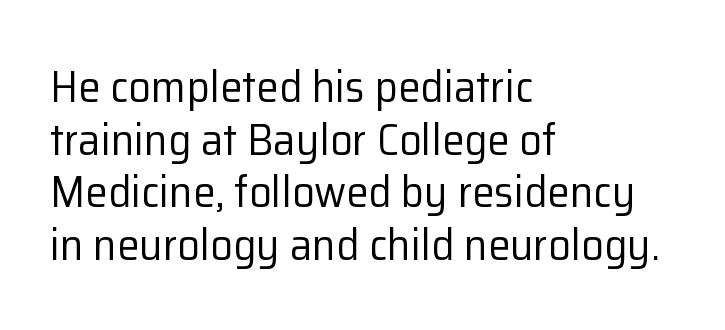
Has an underline been added? It has not. The weight would be labelled regular, book, light, or lighter still. These lines are rendered in a variable-pitch font. If you drew a ruler down the left edge, every line would touch it. When letters stand straight like this, we call the style roman or upright. You could call the tracking neutral — neither tight nor loose.
